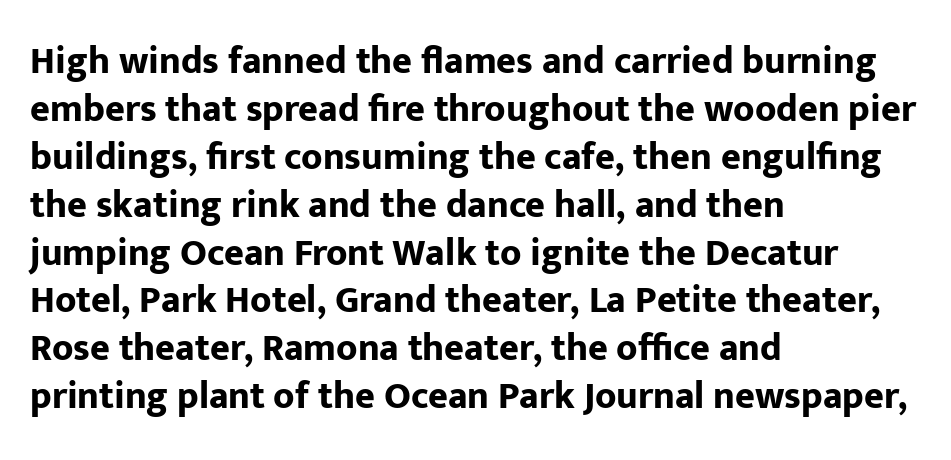
{"serif": "no", "italic": "no", "bold": "yes", "weight": "bold", "width": "normal", "stroke_contrast": "low", "x_height": "medium", "monospaced": "no", "underline": "no", "align": "left", "line_spacing": "normal", "line_spacing_ratio": 1.26, "letter_spacing": "normal", "letter_spacing_em": 0.0, "glyph_px": 38}
